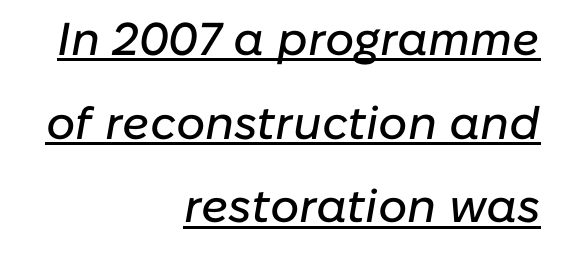
The image shows 46 px text type, italic (leaning right); set right-aligned, line spacing 1.82x, normal letter spacing, underlined; low stroke contrast and a medium x-height.
